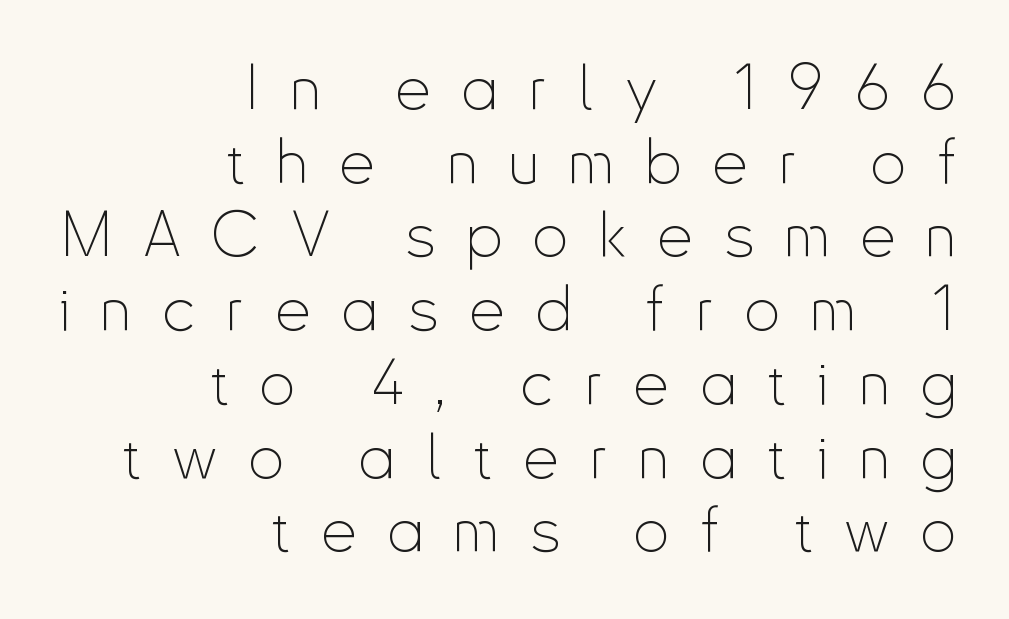
The image shows 63 px thin, condensed sans-serif type, upright; set right-aligned, line spacing 1.17x, unusually wide letter spacing (+0.49 em), not underlined; low stroke contrast and a small x-height.
